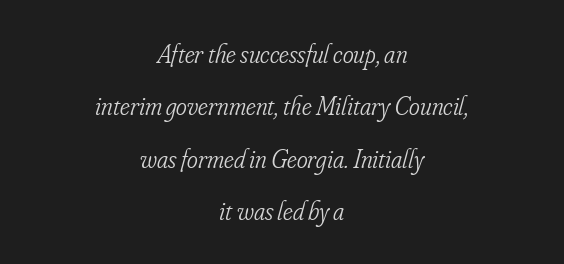
Q: Is the text bold? A: No.
Q: Is the text italic (slanted)? A: Yes, it leans right by about 16 degrees.
Q: Is the text underlined? A: No.
Q: How is the paragraph aligned? A: Centered.
Q: Is the spacing between letters normal or unusually wide? A: Normal.
Q: Is the spacing between lines tight, normal or loose? A: Loose.
